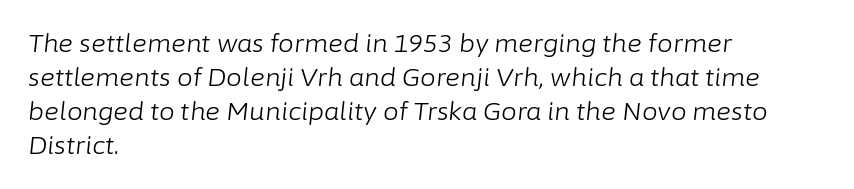
Q: Is the text bold? A: No.
Q: Is the text italic (slanted)? A: Yes, it leans right by about 6 degrees.
Q: Is the text underlined? A: No.
Q: How is the paragraph aligned? A: Left-aligned.
Q: Is the spacing between letters normal or unusually wide? A: Normal.
Q: Is the spacing between lines tight, normal or loose? A: Normal.
